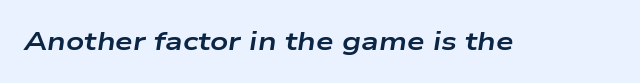
Q: Is the text bold? A: Yes.
Q: Is the text italic (slanted)? A: Yes, it leans right by about 9 degrees.
Q: Is the text underlined? A: No.
Q: Is the spacing between letters normal or unusually wide? A: Normal.
